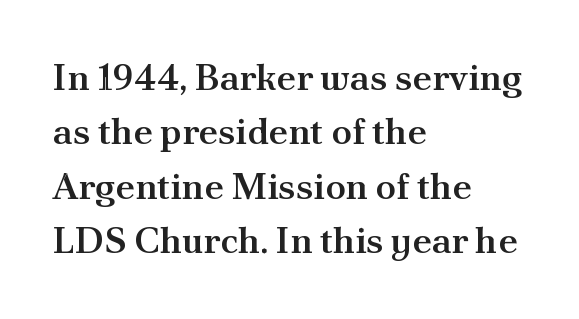
Q: Is the text bold? A: Semi-bold.
Q: Is the text italic (slanted)? A: No, it is upright.
Q: Is the typeface a serif or a sans-serif typeface? A: Serif.
Q: Is the text underlined? A: No.
Q: How is the paragraph aligned? A: Left-aligned.
Q: Is the spacing between letters normal or unusually wide? A: Normal.
Q: Is the spacing between lines tight, normal or loose? A: Normal.
Q: Width (condensed, normal, or wide)? A: Normal.
Q: Stroke contrast? A: Medium.
Q: x-height? A: Small.
Q: Monospaced? A: No.
